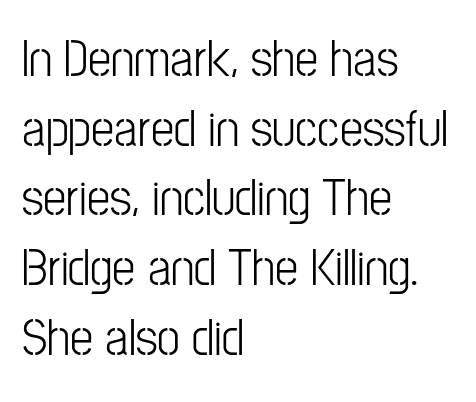
Posture: straight, roman, zero tilt. Descender tails drop into unmarked territory. Spacing verdict: proportional, widths tailored to each character. The typeface chosen for these lines omits serifs. Characters follow at the spacing the type designer built in.
